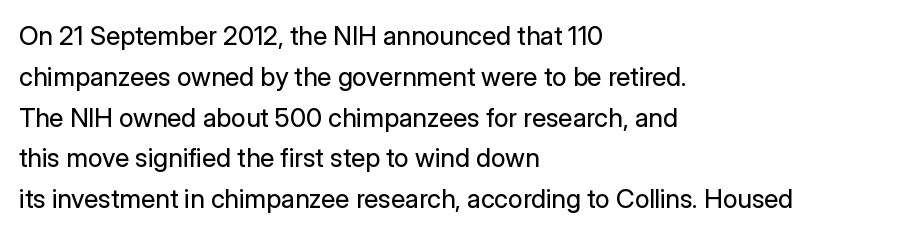
{"italic": "no", "bold": "no", "underline": "no", "align": "left", "line_spacing": "normal", "line_spacing_ratio": 1.57, "letter_spacing": "normal", "letter_spacing_em": 0.0, "glyph_px": 26}
